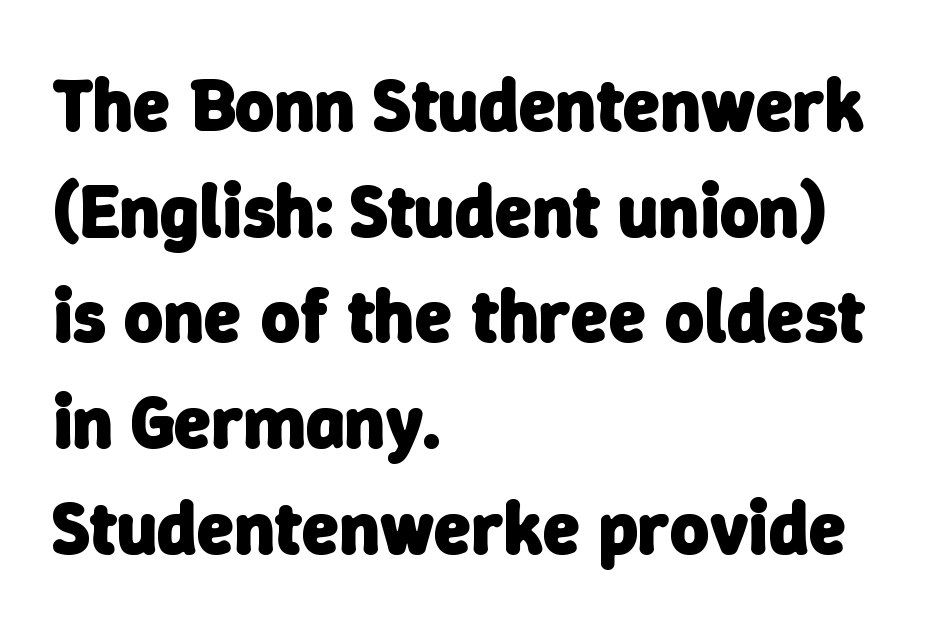
The image shows 75 px heavy sans-serif type; set left-aligned, normal line spacing (1.41x), normal letter spacing, not underlined; low stroke contrast and a medium x-height.
